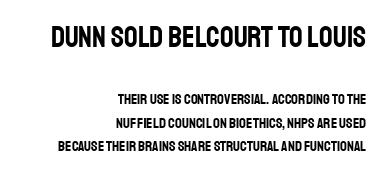
{"serif": "no", "italic": "no", "width": "condensed", "stroke_contrast": "low", "x_height": "large", "monospaced": "no", "underline": "no", "align": "right", "line_spacing": "normal", "line_spacing_ratio": 1.57, "letter_spacing": "normal", "letter_spacing_em": 0.0, "larger_block": "first", "size_ratio": 2.0, "glyph_px": 30}
